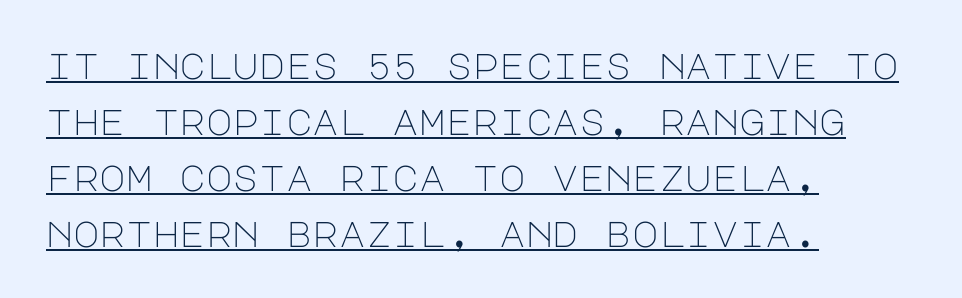
A rule runs beneath these lines of type. The typesetter chose a ragged-right arrangement here. Nope, not italic — everything's standing straight. Interline gaps are of average width in this sample. Regarding serifs, this sample does without them.
